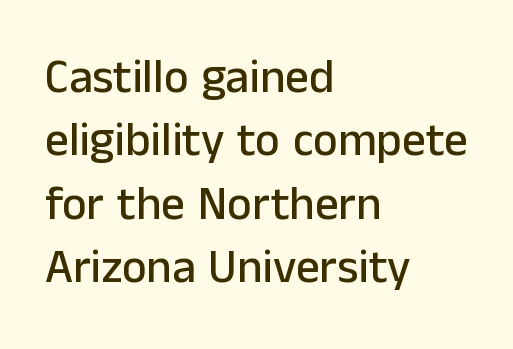
Q: Is the text italic (slanted)? A: No, it is upright.
Q: Is the typeface a serif or a sans-serif typeface? A: Sans-serif.
Q: Is the text underlined? A: No.
Q: How is the paragraph aligned? A: Left-aligned.
Q: Is the spacing between letters normal or unusually wide? A: Normal.
Q: Is the spacing between lines tight, normal or loose? A: Normal.
Q: Width (condensed, normal, or wide)? A: Normal.
Q: Stroke contrast? A: Low.
Q: x-height? A: Medium.
Q: Monospaced? A: No.
